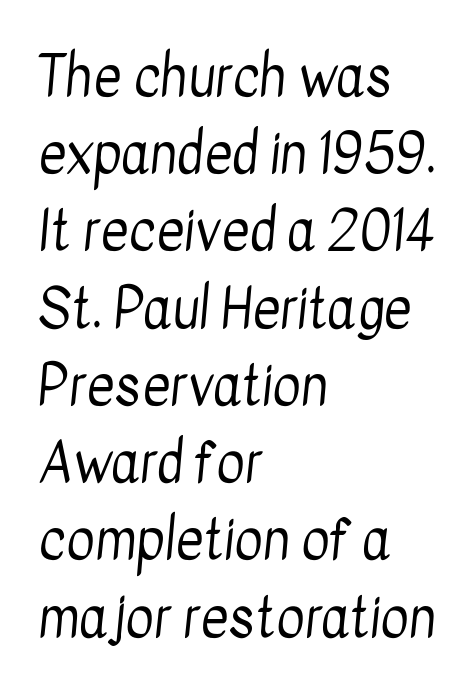
The image shows 54 px regular-weight, condensed sans-serif type; set left-aligned, normal line spacing (1.43x), normal letter spacing, not underlined; low stroke contrast and a medium x-height.
